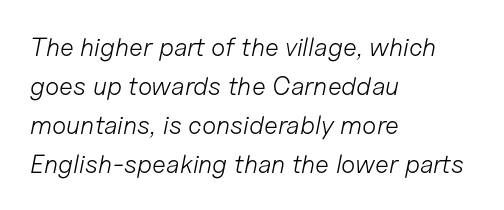
The image shows 26 px text type, italic (leaning right); set left-aligned, normal line spacing (1.5x), normal letter spacing, not underlined.
